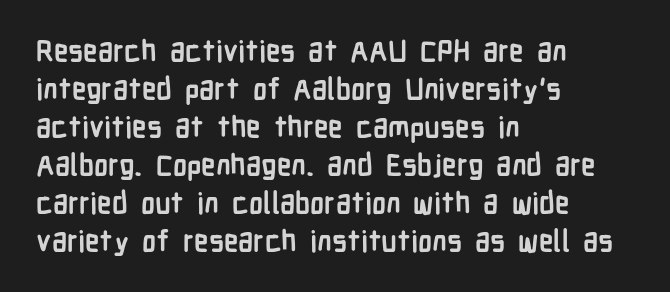
{"serif": "no", "italic": "no", "bold": "yes", "weight": "semibold", "width": "condensed", "stroke_contrast": "low", "x_height": "medium", "monospaced": "no", "underline": "no", "align": "left", "line_spacing": "normal", "line_spacing_ratio": 1.31, "letter_spacing": "normal", "letter_spacing_em": 0.0, "glyph_px": 29}
